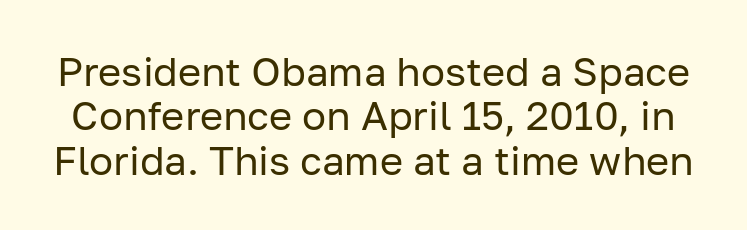
Q: Is the text bold? A: No.
Q: Is the text italic (slanted)? A: No, it is upright.
Q: Is the typeface a serif or a sans-serif typeface? A: Sans-serif.
Q: Is the text underlined? A: No.
Q: Is the spacing between letters normal or unusually wide? A: Normal.
Q: Is the spacing between lines tight, normal or loose? A: Tight.
Q: Width (condensed, normal, or wide)? A: Normal.
Q: Stroke contrast? A: Low.
Q: x-height? A: Medium.
Q: Monospaced? A: No.
